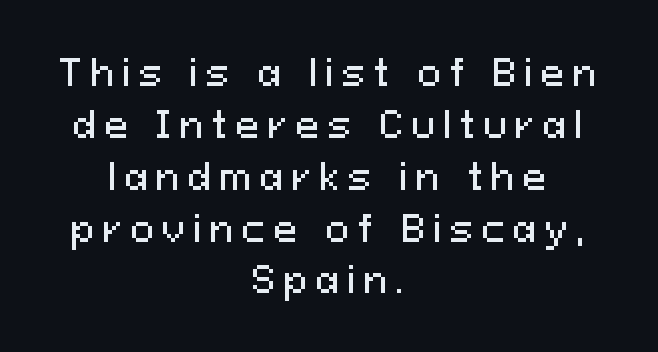
Centered paragraph, ragged on both sides. The type is letterspaced generously, with wide tracking. The designer left line spacing at the default. This sample has the flowing, uneven cadence of proportional lettering. The passage shown is not underscored anywhere.
